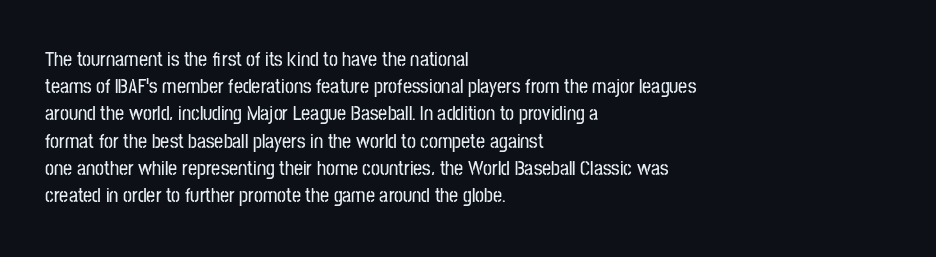
{"italic": "no", "underline": "no", "align": "left", "line_spacing": "normal", "line_spacing_ratio": 1.36, "letter_spacing": "normal", "letter_spacing_em": 0.0, "glyph_px": 20}
